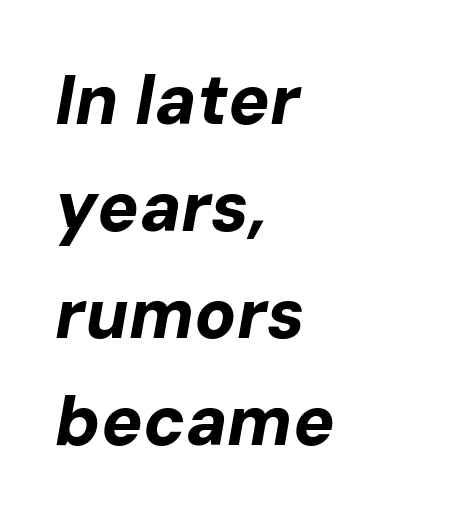
The image shows 69 px bold type, italic (leaning right); set left-aligned, normal line spacing (1.55x), normal letter spacing, not underlined; low stroke contrast and a medium x-height.
